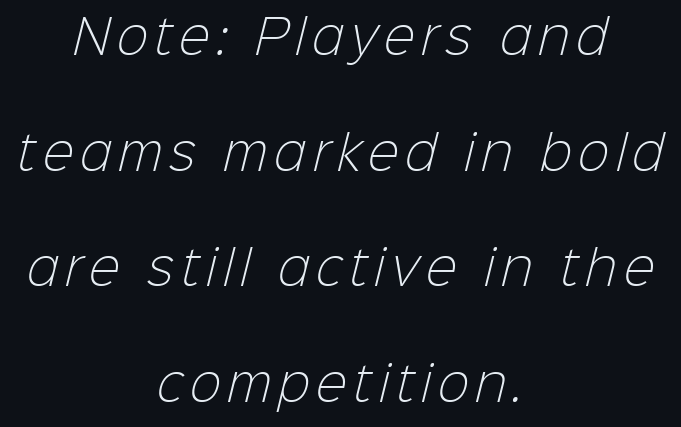
{"serif": "no", "bold": "no", "weight": "light", "width": "normal", "stroke_contrast": "low", "x_height": "medium", "monospaced": "no", "underline": "no", "align": "center", "line_spacing": "loose", "line_spacing_ratio": 2.46, "glyph_px": 47}
